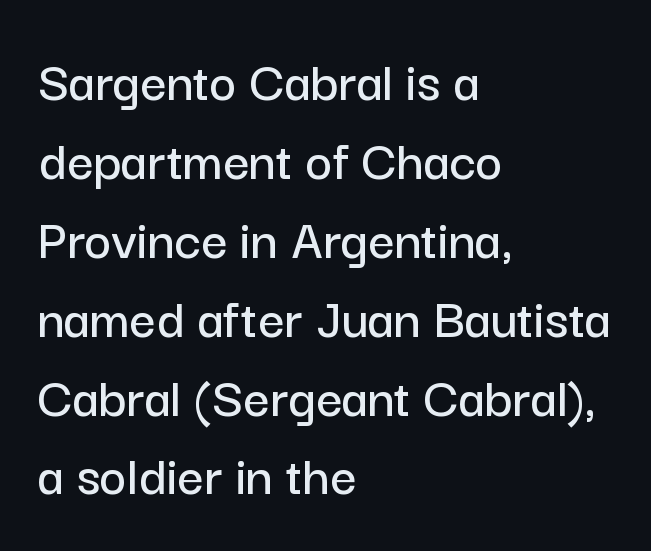
The type sits square on the baseline with zero lean. Each letter's strokes conclude bluntly, with no projecting serifs. The rendering keeps characters at their native spacing. The rendering uses a moderate line-height, typical for paragraphs.
